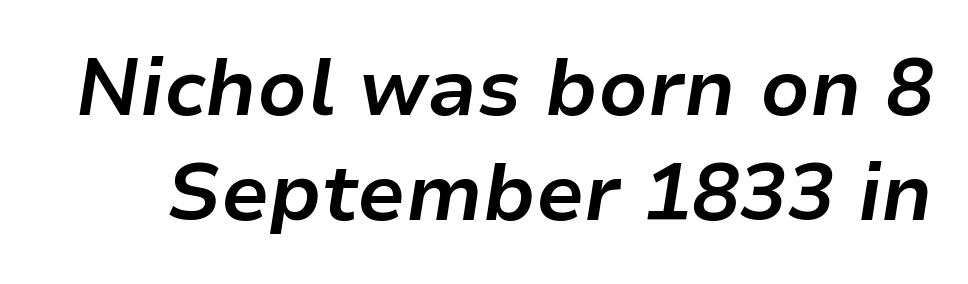
The image shows 79 px bold type, italic (leaning right); set normal line spacing (1.33x), normal letter spacing, not underlined; low stroke contrast and a medium x-height.
